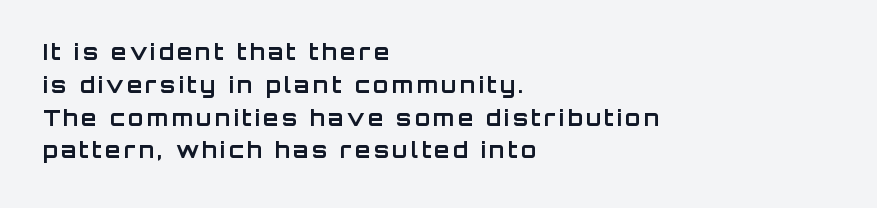
Q: Is the text bold? A: Yes.
Q: Is the text italic (slanted)? A: No, it is upright.
Q: Is the text underlined? A: No.
Q: How is the paragraph aligned? A: Left-aligned.
Q: Is the spacing between lines tight, normal or loose? A: Normal.
